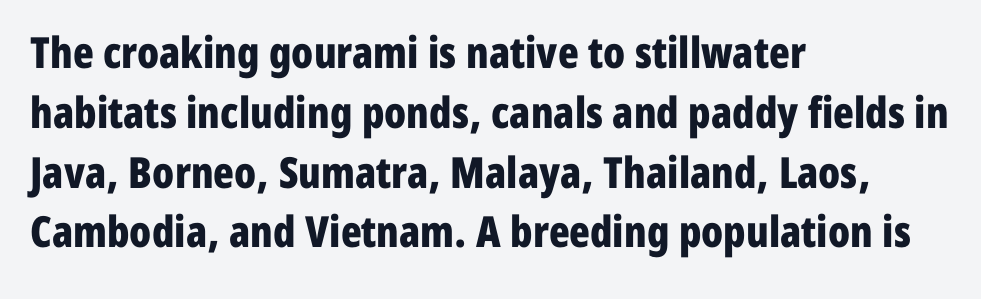
{"serif": "no", "italic": "no", "bold": "yes", "weight": "bold", "width": "condensed", "stroke_contrast": "low", "x_height": "medium", "monospaced": "no", "underline": "no", "align": "left", "line_spacing": "normal", "line_spacing_ratio": 1.39, "letter_spacing": "normal", "letter_spacing_em": 0.0, "glyph_px": 43}
